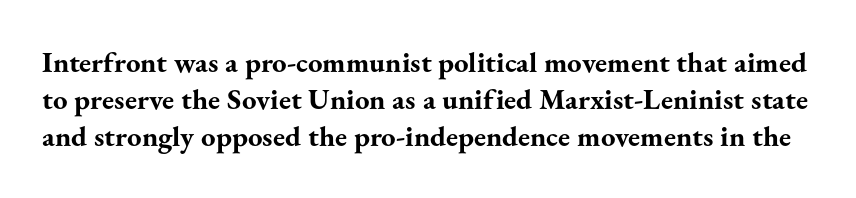
Q: Is the text bold? A: Yes.
Q: Is the text italic (slanted)? A: No, it is upright.
Q: Is the typeface a serif or a sans-serif typeface? A: Serif.
Q: Is the text underlined? A: No.
Q: Is the spacing between letters normal or unusually wide? A: Normal.
Q: Is the spacing between lines tight, normal or loose? A: Normal.
Q: Width (condensed, normal, or wide)? A: Normal.
Q: Stroke contrast? A: Medium.
Q: x-height? A: Small.
Q: Monospaced? A: No.
